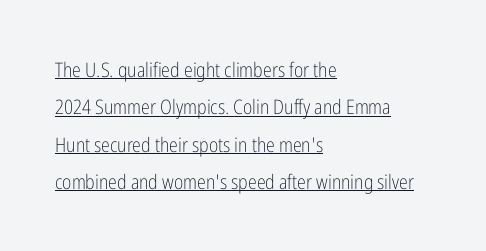
{"italic": "no", "bold": "no", "underline": "yes", "align": "left", "line_spacing_ratio": 1.87, "letter_spacing": "normal", "letter_spacing_em": 0.0, "glyph_px": 20}
